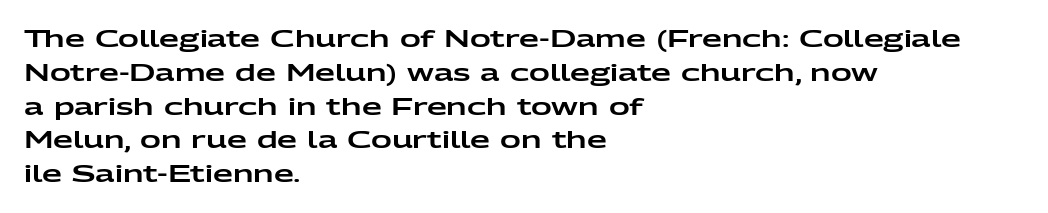
Q: Is the text italic (slanted)? A: No, it is upright.
Q: Is the text underlined? A: No.
Q: How is the paragraph aligned? A: Left-aligned.
Q: Is the spacing between letters normal or unusually wide? A: Normal.
Q: Is the spacing between lines tight, normal or loose? A: Normal.
